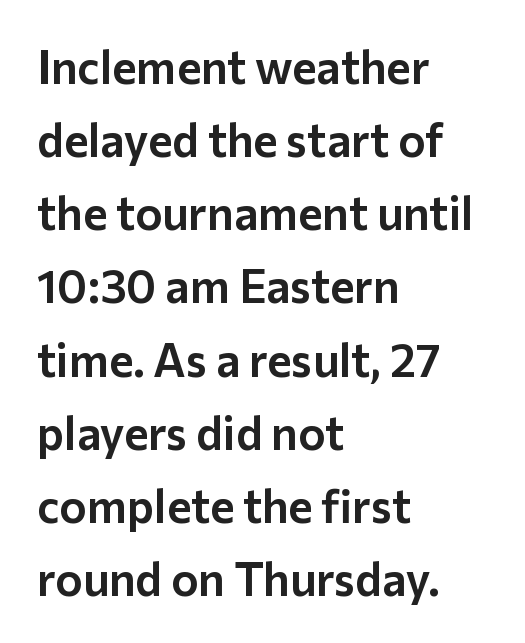
The image shows 46 px sans-serif type, upright; set left-aligned, normal line spacing (1.59x), normal letter spacing, not underlined; low stroke contrast and a medium x-height.
